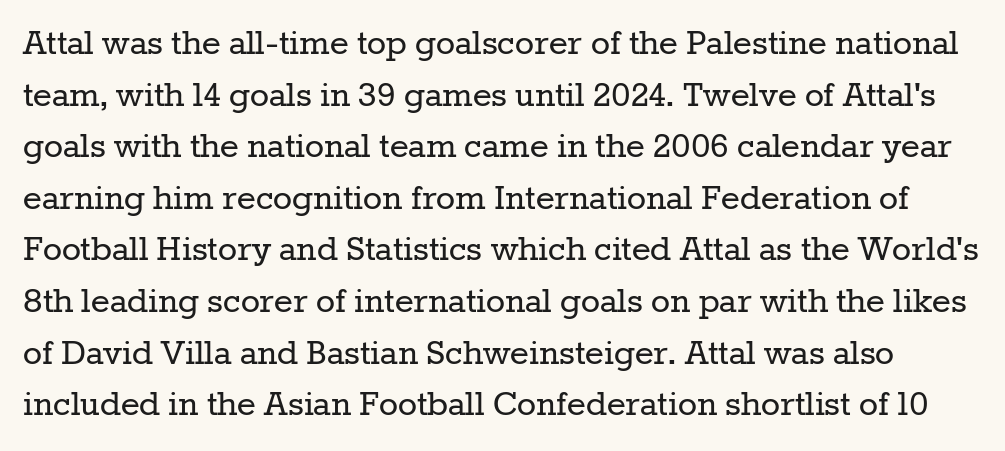
The image shows 40 px regular-weight serif type, upright; set normal line spacing (1.29x), normal letter spacing, not underlined; low stroke contrast and a medium x-height.
